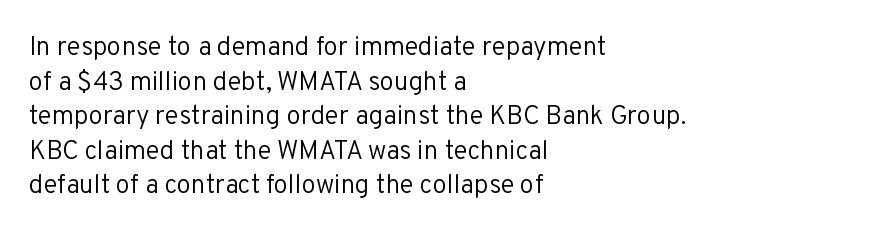
No chunkiness to these letters — they're not bold. A classic flush-left, rag-right setting is used for this passage. One glance says typical: line gaps are just what's usual. The letters sit at their default tracking, neither squeezed nor spread.
